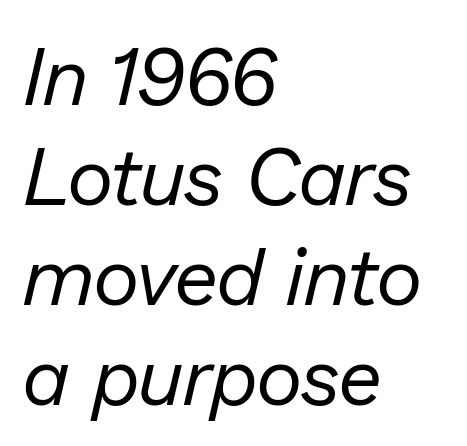
Q: Is the text bold? A: No.
Q: Is the text italic (slanted)? A: Yes, it leans right by about 13 degrees.
Q: Is the text underlined? A: No.
Q: How is the paragraph aligned? A: Left-aligned.
Q: Is the spacing between letters normal or unusually wide? A: Normal.
Q: Is the spacing between lines tight, normal or loose? A: Normal.
Q: Width (condensed, normal, or wide)? A: Normal.
Q: Stroke contrast? A: Low.
Q: x-height? A: Medium.
Q: Monospaced? A: No.
